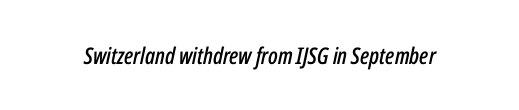
Honestly, there is no underline to notice here at all. What stands out about the letter spacing? Nothing — it is the standard amount. Compared with ordinary roman type, these characters are visibly tilted.
